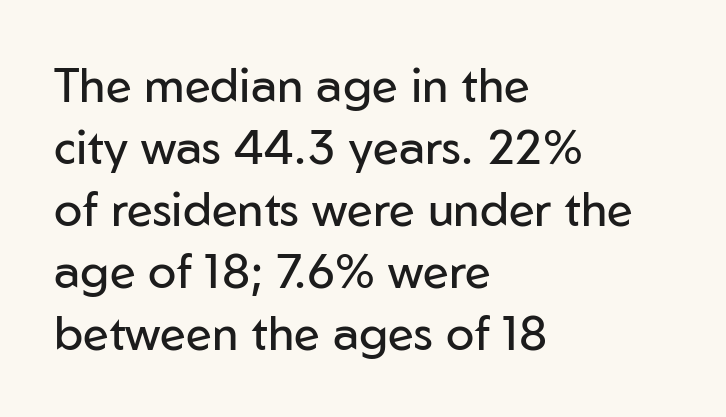
Q: Is the text bold? A: No.
Q: Is the text italic (slanted)? A: No, it is upright.
Q: Is the typeface a serif or a sans-serif typeface? A: Sans-serif.
Q: Is the text underlined? A: No.
Q: How is the paragraph aligned? A: Left-aligned.
Q: Is the spacing between letters normal or unusually wide? A: Normal.
Q: Is the spacing between lines tight, normal or loose? A: Normal.
Q: Width (condensed, normal, or wide)? A: Normal.
Q: Stroke contrast? A: Low.
Q: x-height? A: Medium.
Q: Monospaced? A: No.
